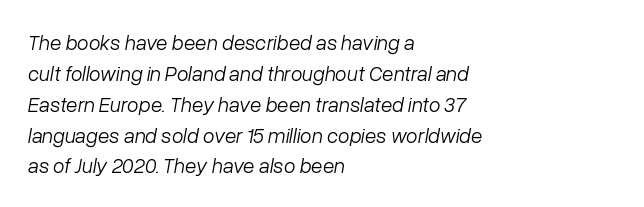
Quick note: italic. The passage shown has conventional tracking throughout. These lines sit exactly where default settings would place them. The face looks like a standard text weight, possibly lighter. Letters rest on an invisible, unmarked baseline.
